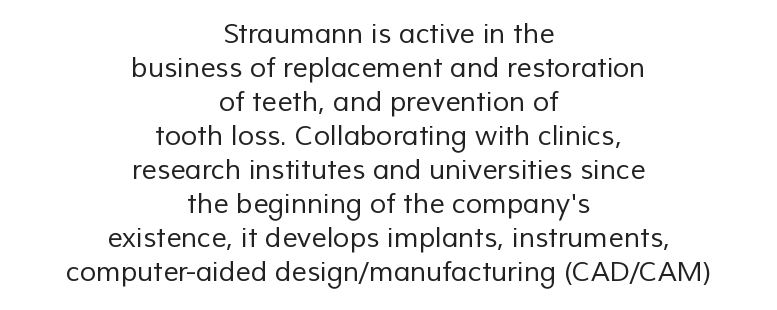
Q: Is the text bold? A: No.
Q: Is the text underlined? A: No.
Q: How is the paragraph aligned? A: Centered.
Q: Is the spacing between letters normal or unusually wide? A: Normal.
Q: Is the spacing between lines tight, normal or loose? A: Normal.
